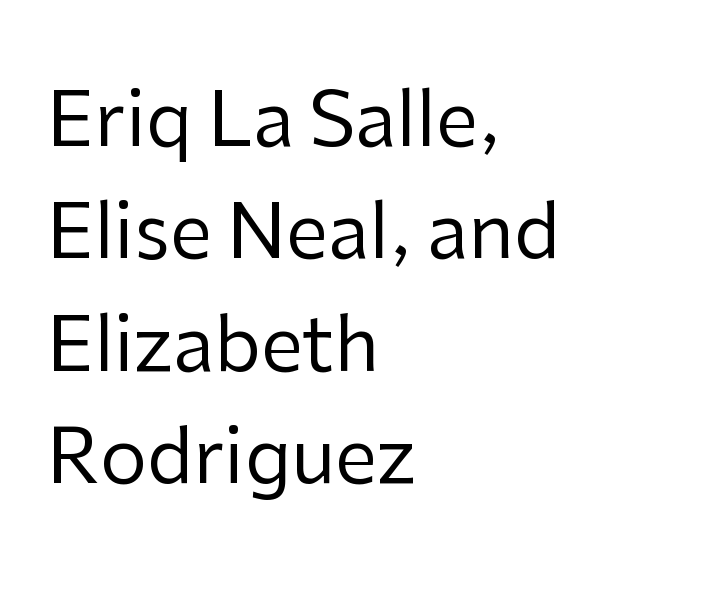
Q: Is the text bold? A: No.
Q: Is the text italic (slanted)? A: No, it is upright.
Q: Is the typeface a serif or a sans-serif typeface? A: Sans-serif.
Q: Is the text underlined? A: No.
Q: How is the paragraph aligned? A: Left-aligned.
Q: Is the spacing between letters normal or unusually wide? A: Normal.
Q: Is the spacing between lines tight, normal or loose? A: Normal.
Q: Width (condensed, normal, or wide)? A: Normal.
Q: Stroke contrast? A: Low.
Q: x-height? A: Medium.
Q: Monospaced? A: No.
